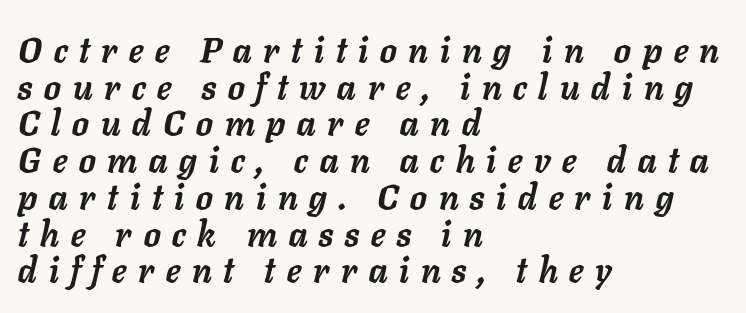
{"italic": "yes", "lean": "right", "slant_degrees": 11, "bold": "yes", "weight": "semibold", "width": "normal", "stroke_contrast": "low", "x_height": "medium", "monospaced": "no", "underline": "no", "align": "left", "line_spacing": "tight", "line_spacing_ratio": 1.05, "letter_spacing": "wide", "letter_spacing_em": 0.34, "glyph_px": 35}
